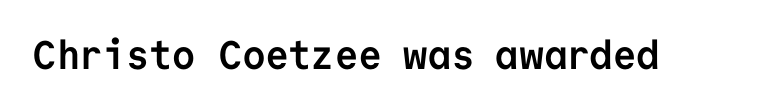
The image shows 40 px semibold sans-serif type, upright, monospaced; set normal letter spacing, not underlined; low stroke contrast and a medium x-height.
